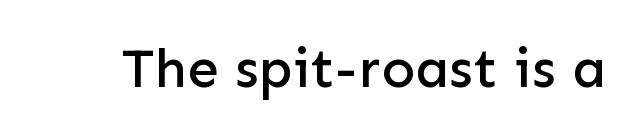
The letters carry no serifs — their stems end cleanly without finishing strokes. Words appear dense and cohesive because spacing is normal. Spacing verdict: proportional, widths tailored to each character. No italicization has been applied; the sample stays upright. The strip under each line holds only bare page.
